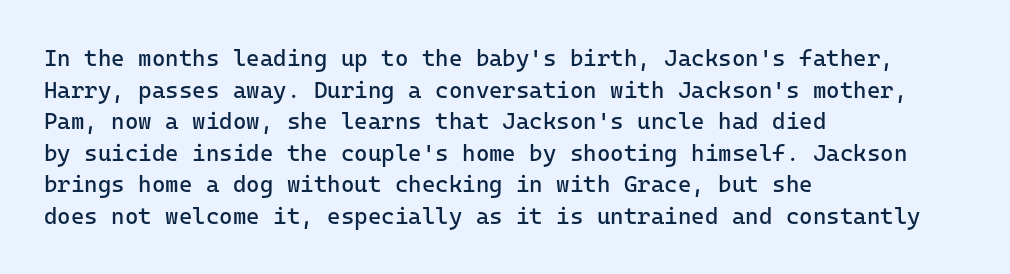
The image shows 23 px text type, upright; set left-aligned, normal line spacing (1.37x), normal letter spacing, not underlined.
